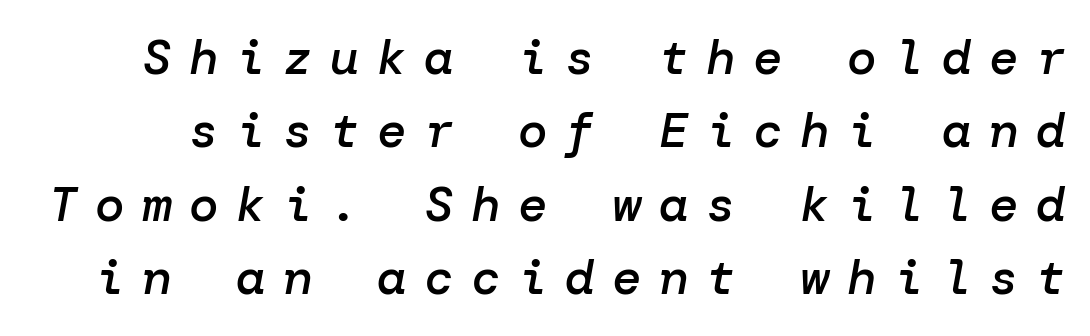
{"italic": "yes", "lean": "right", "slant_degrees": 10, "bold": "semi", "weight": "semibold", "width": "normal", "stroke_contrast": "low", "x_height": "medium", "underline": "no", "line_spacing": "normal", "line_spacing_ratio": 1.5, "letter_spacing": "wide", "letter_spacing_em": 0.36, "glyph_px": 49}
